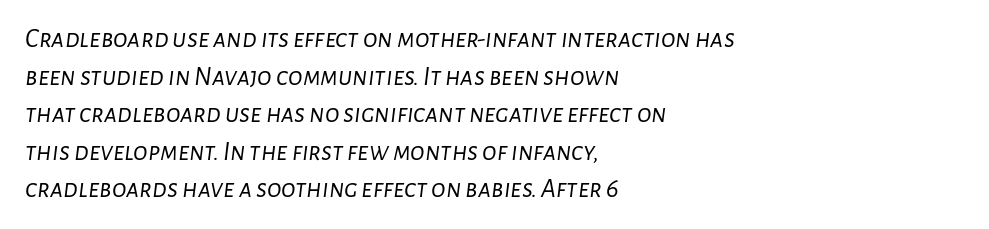
The passage shown leans; its letterforms are oblique. Characters follow at the spacing the type designer built in. A bare baseline throughout the passage. Short and long lines alike share a common starting point at left. These lines sit exactly where default settings would place them.
